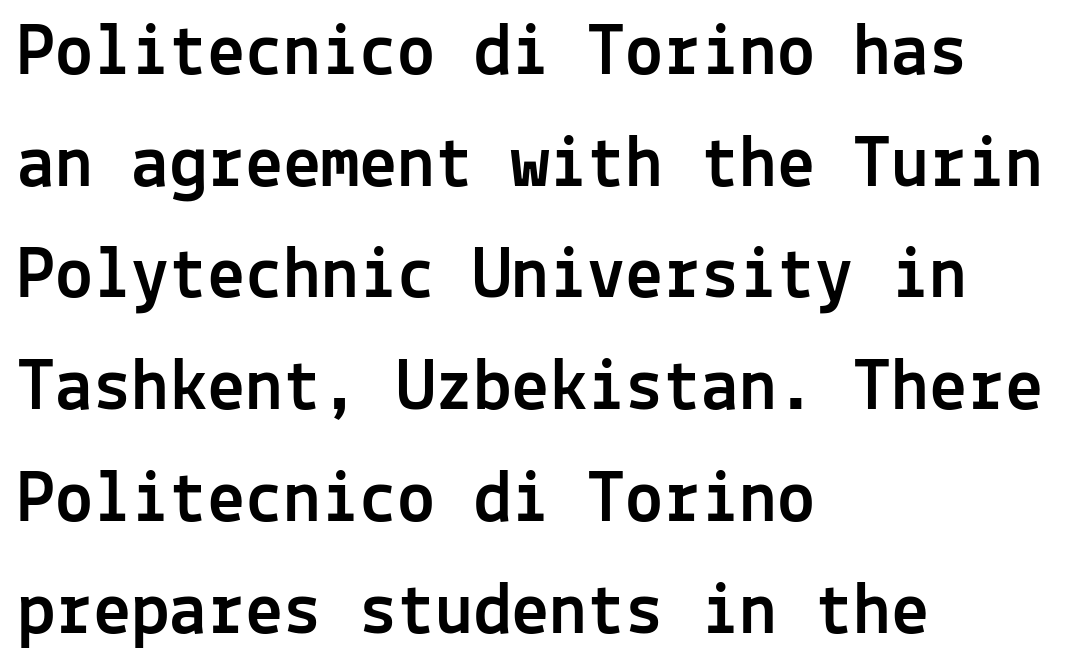
The face used here is a sans, in the tradition of grotesques and geometrics. Does the lettering tilt? It doesn't — this is upright. These lines are rendered in a fixed-pitch font. Honestly, there is no underline to notice here at all. Where is the straight margin? On the left.
